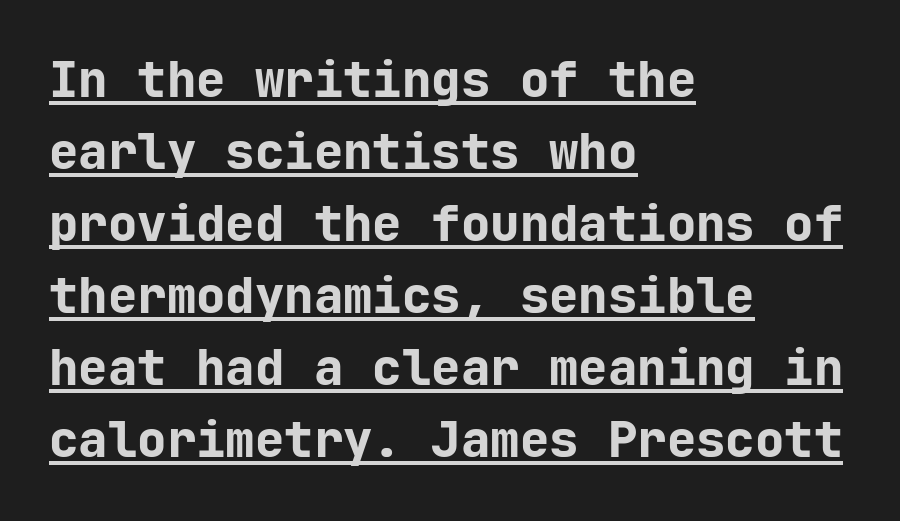
{"serif": "no", "italic": "no", "bold": "yes", "weight": "bold", "width": "normal", "stroke_contrast": "low", "x_height": "medium", "monospaced": "yes", "underline": "yes", "align": "left", "line_spacing": "normal", "line_spacing_ratio": 1.47, "letter_spacing": "normal", "letter_spacing_em": 0.0, "glyph_px": 49}
